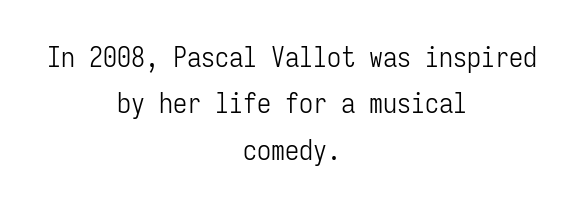
{"serif": "no", "italic": "no", "bold": "no", "weight": "light", "width": "condensed", "stroke_contrast": "low", "x_height": "medium", "monospaced": "yes", "underline": "no", "align": "center", "line_spacing": "normal", "line_spacing_ratio": 1.66, "letter_spacing": "normal", "letter_spacing_em": 0.0, "glyph_px": 28}
